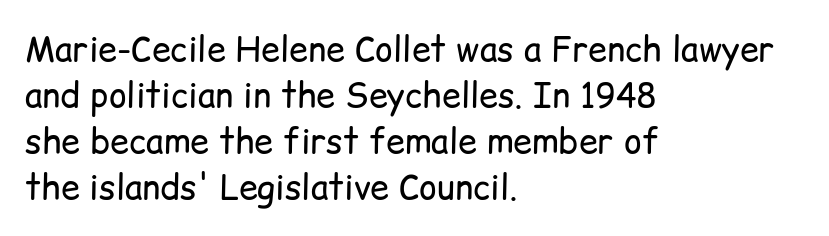
The image shows 34 px regular-weight sans-serif type, upright; set left-aligned, normal line spacing (1.35x), normal letter spacing, not underlined; low stroke contrast and a medium x-height.
